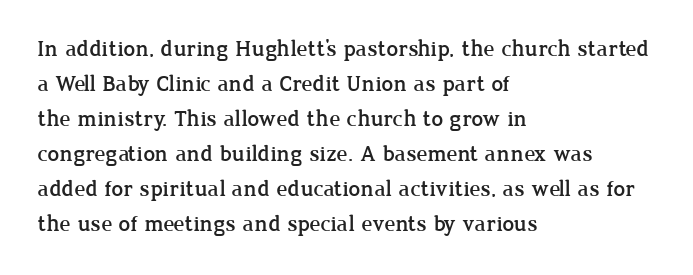
Q: Is the text italic (slanted)? A: No, it is upright.
Q: Is the text underlined? A: No.
Q: How is the paragraph aligned? A: Left-aligned.
Q: Is the spacing between letters normal or unusually wide? A: Normal.
Q: Is the spacing between lines tight, normal or loose? A: Normal.
